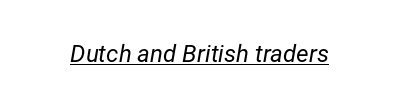
The image shows 24 px text type, italic (leaning right); set normal letter spacing, underlined.
